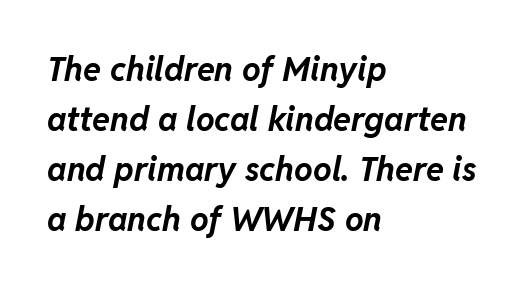
Q: Is the text bold? A: Yes.
Q: Is the text italic (slanted)? A: Yes, it leans right by about 11 degrees.
Q: Is the text underlined? A: No.
Q: How is the paragraph aligned? A: Left-aligned.
Q: Is the spacing between letters normal or unusually wide? A: Normal.
Q: Is the spacing between lines tight, normal or loose? A: Normal.
Q: Width (condensed, normal, or wide)? A: Normal.
Q: Stroke contrast? A: Low.
Q: x-height? A: Medium.
Q: Monospaced? A: No.
